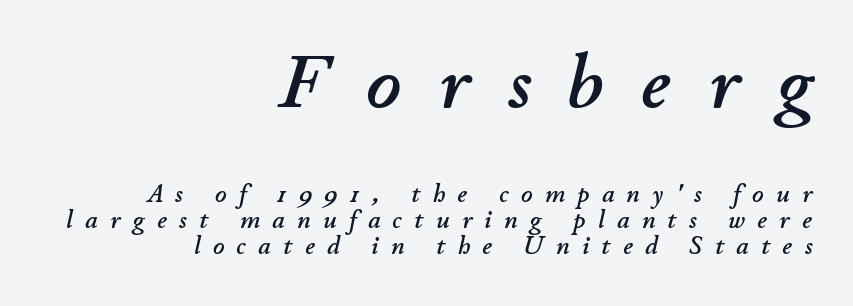
A clean baseline with only descenders dipping below it. Observe the wide spacing: letters keep a clear distance from each other. There's an unmistakable incline to the writing here. This rendering uses right alignment, leaving the left contour irregular. Proportional: the letters do not fall into vertical columns. The passage shown stacks its lines with hardly any gap.
